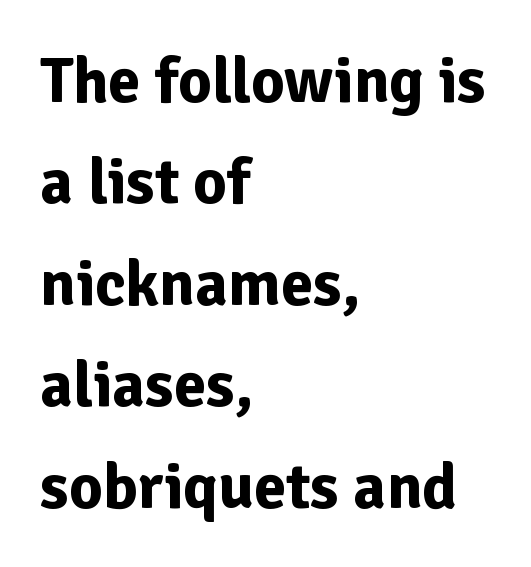
Q: Is the text bold? A: Yes.
Q: Is the text italic (slanted)? A: No, it is upright.
Q: Is the typeface a serif or a sans-serif typeface? A: Sans-serif.
Q: Is the text underlined? A: No.
Q: How is the paragraph aligned? A: Left-aligned.
Q: Is the spacing between letters normal or unusually wide? A: Normal.
Q: Is the spacing between lines tight, normal or loose? A: Normal.
Q: Width (condensed, normal, or wide)? A: Normal.
Q: Stroke contrast? A: Low.
Q: x-height? A: Medium.
Q: Monospaced? A: No.
